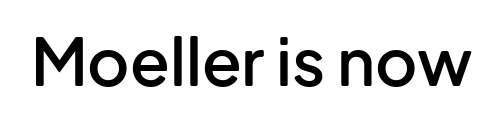
The image shows 65 px semibold sans-serif type, upright; set normal letter spacing, not underlined; low stroke contrast and a medium x-height.
